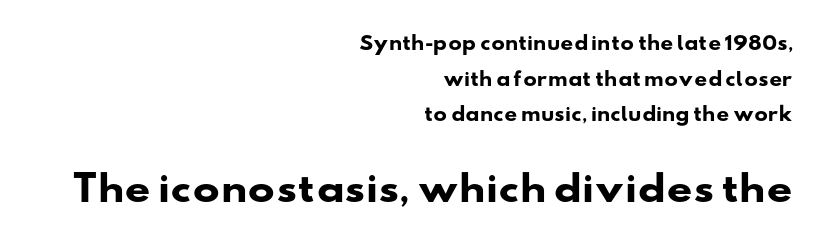
The image shows 36 px heavy, wide sans-serif type; set right-aligned, loose line spacing (1.98x), normal letter spacing, not underlined; the second (bottom) block is 2.0x larger; low stroke contrast and a small x-height.
